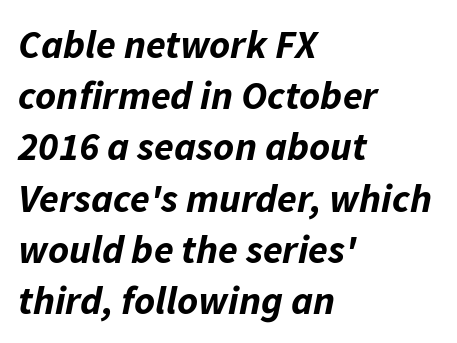
Q: Is the text bold? A: Yes.
Q: Is the text italic (slanted)? A: Yes, it leans right by about 11 degrees.
Q: Is the text underlined? A: No.
Q: How is the paragraph aligned? A: Left-aligned.
Q: Is the spacing between letters normal or unusually wide? A: Normal.
Q: Is the spacing between lines tight, normal or loose? A: Normal.
Q: Width (condensed, normal, or wide)? A: Normal.
Q: Stroke contrast? A: Low.
Q: x-height? A: Medium.
Q: Monospaced? A: No.
